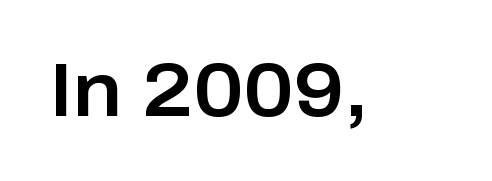
Q: Is the text italic (slanted)? A: No, it is upright.
Q: Is the typeface a serif or a sans-serif typeface? A: Sans-serif.
Q: Is the text underlined? A: No.
Q: Is the spacing between letters normal or unusually wide? A: Normal.
Q: Width (condensed, normal, or wide)? A: Normal.
Q: Stroke contrast? A: Low.
Q: x-height? A: Medium.
Q: Monospaced? A: No.
